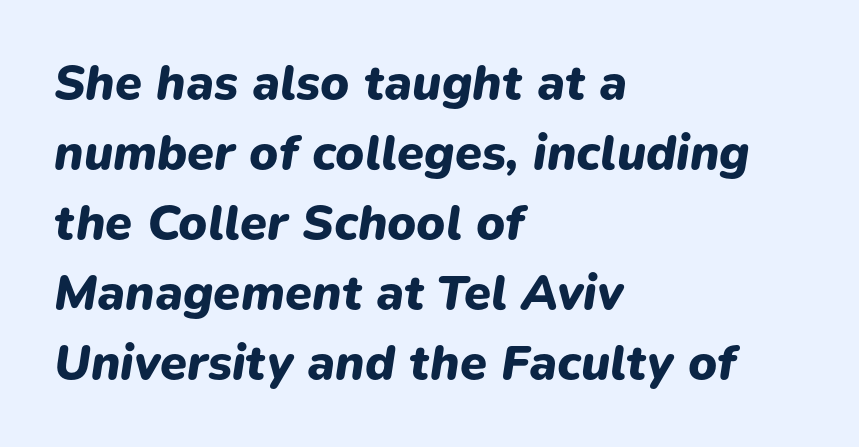
The image shows 49 px heavy type, italic (leaning right); set left-aligned, normal line spacing (1.43x), normal letter spacing, not underlined; low stroke contrast and a medium x-height.
